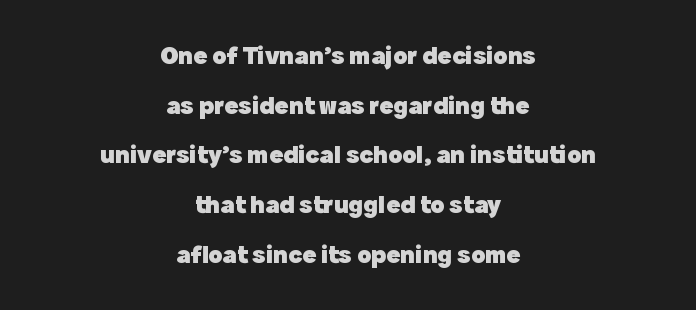
{"italic": "no", "bold": "yes", "underline": "no", "align": "center", "line_spacing": "loose", "line_spacing_ratio": 1.91, "letter_spacing": "normal", "letter_spacing_em": 0.0, "glyph_px": 26}
